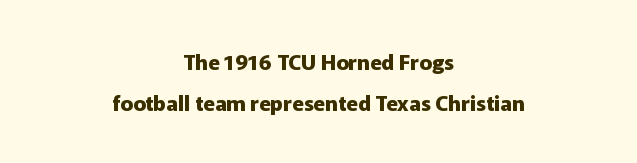
The line texture is even and compact thanks to regular tracking. The letters stand upright; this is a roman face. Loosely led — the rows are spread out. Pretty heavy lettering here — definitely bold. The space beneath each line is pristine and unruled.
